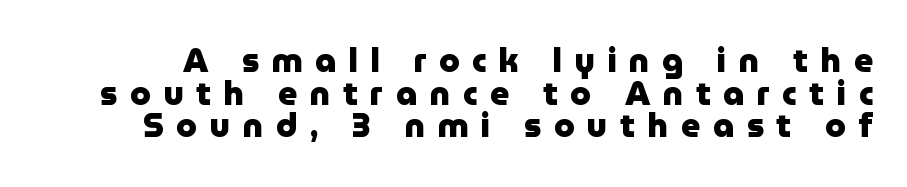
{"serif": "no", "italic": "no", "bold": "yes", "weight": "heavy", "width": "normal", "stroke_contrast": "low", "x_height": "medium", "monospaced": "no", "underline": "no", "line_spacing": "tight", "line_spacing_ratio": 0.99, "letter_spacing": "wide", "letter_spacing_em": 0.38, "glyph_px": 33}
